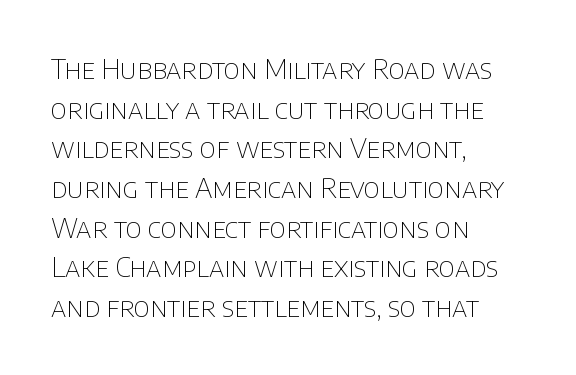
Q: Is the text bold? A: No.
Q: Is the text italic (slanted)? A: No, it is upright.
Q: Is the text underlined? A: No.
Q: How is the paragraph aligned? A: Left-aligned.
Q: Is the spacing between letters normal or unusually wide? A: Normal.
Q: Is the spacing between lines tight, normal or loose? A: Normal.
